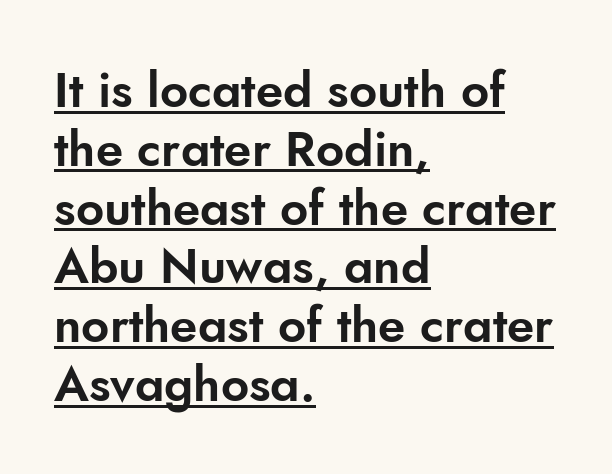
{"serif": "no", "italic": "no", "width": "normal", "stroke_contrast": "low", "x_height": "small", "monospaced": "no", "underline": "yes", "align": "left", "line_spacing_ratio": 1.2, "letter_spacing": "normal", "letter_spacing_em": 0.0, "glyph_px": 49}
